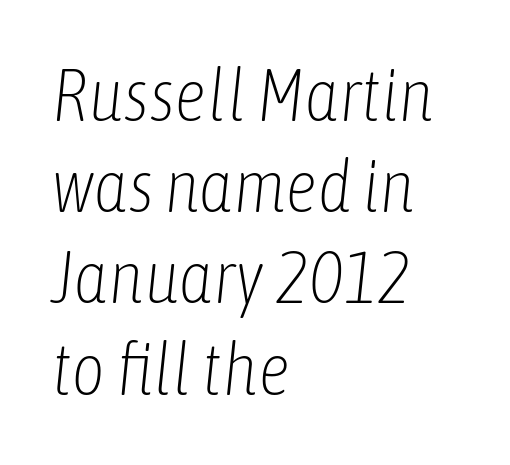
Q: Is the text bold? A: No.
Q: Is the text italic (slanted)? A: Yes, it leans right by about 6 degrees.
Q: Is the text underlined? A: No.
Q: How is the paragraph aligned? A: Left-aligned.
Q: Is the spacing between letters normal or unusually wide? A: Normal.
Q: Is the spacing between lines tight, normal or loose? A: Normal.
Q: Width (condensed, normal, or wide)? A: Condensed.
Q: Stroke contrast? A: Low.
Q: x-height? A: Medium.
Q: Monospaced? A: No.
